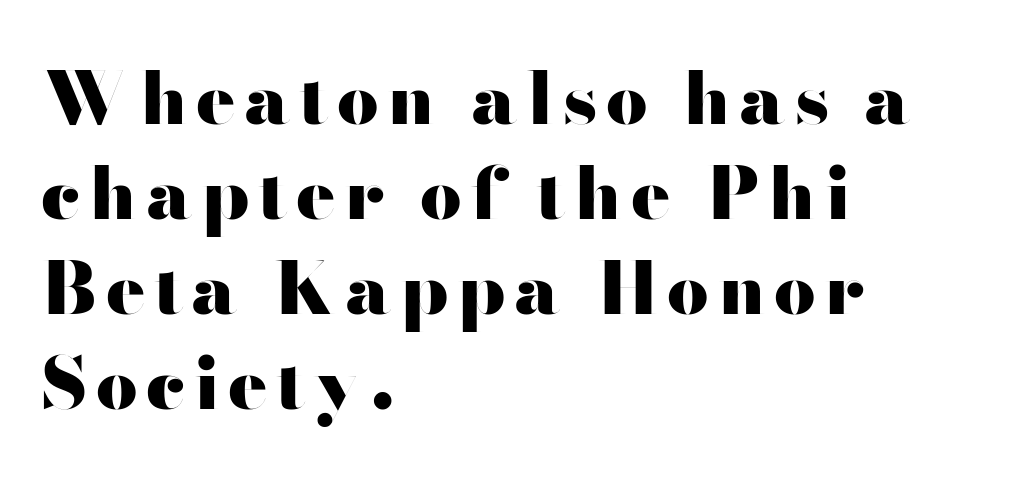
A dark, heavy texture on the line: the type is bold. The lettering holds an erect, upright posture throughout. Varying glyph widths throughout — classic text-font behaviour. Notice how descenders clear the ascenders below comfortably — that's standard leading. Is the block centered? No — it sits flush against the left margin.
